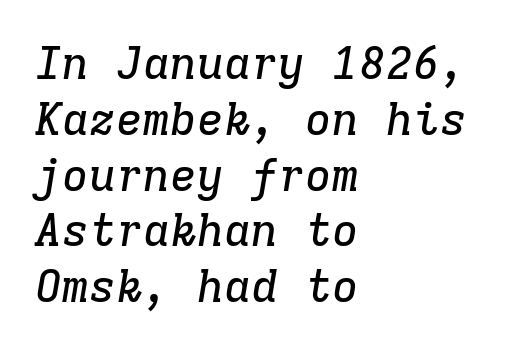
The image shows 45 px serif type, italic (leaning right), monospaced; set left-aligned, line spacing 1.24x, normal letter spacing, not underlined; low stroke contrast and a medium x-height.
